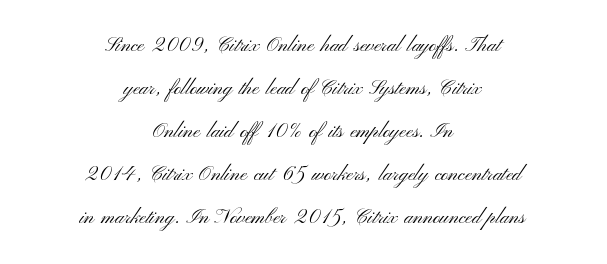
Q: Is the text bold? A: No.
Q: Is the text italic (slanted)? A: Yes.
Q: Is the text underlined? A: No.
Q: How is the paragraph aligned? A: Centered.
Q: Is the spacing between letters normal or unusually wide? A: Normal.
Q: Is the spacing between lines tight, normal or loose? A: Loose.
